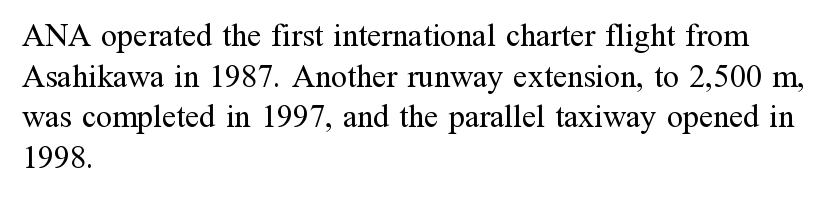
Q: Is the text bold? A: No.
Q: Is the text italic (slanted)? A: No, it is upright.
Q: Is the typeface a serif or a sans-serif typeface? A: Serif.
Q: Is the text underlined? A: No.
Q: How is the paragraph aligned? A: Left-aligned.
Q: Is the spacing between letters normal or unusually wide? A: Normal.
Q: Is the spacing between lines tight, normal or loose? A: Normal.
Q: Width (condensed, normal, or wide)? A: Normal.
Q: Stroke contrast? A: Medium.
Q: x-height? A: Medium.
Q: Monospaced? A: No.
